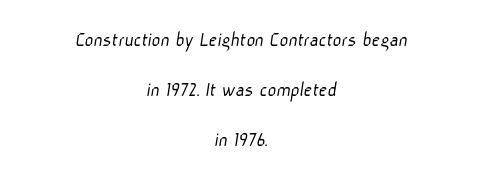
Q: Is the text bold? A: No.
Q: Is the text underlined? A: No.
Q: How is the paragraph aligned? A: Centered.
Q: Is the spacing between letters normal or unusually wide? A: Normal.
Q: Is the spacing between lines tight, normal or loose? A: Loose.
